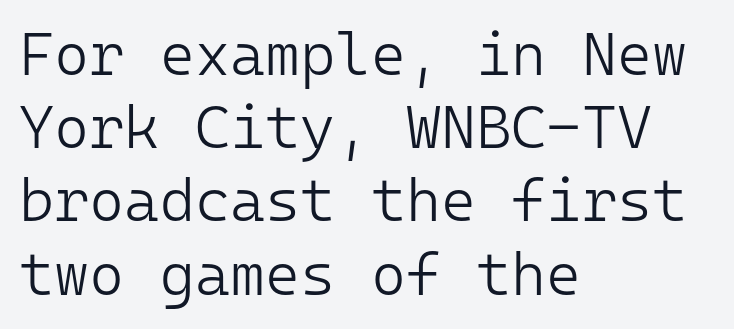
The image shows 60 px light sans-serif type, upright, monospaced; set left-aligned, line spacing 1.22x, normal letter spacing, not underlined; low stroke contrast and a medium x-height.
